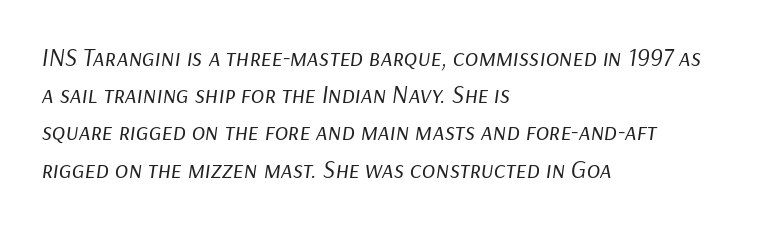
{"italic": "yes", "lean": "right", "slant_degrees": 9, "bold": "no", "underline": "no", "align": "left", "line_spacing": "normal", "line_spacing_ratio": 1.49, "letter_spacing": "normal", "letter_spacing_em": 0.0, "glyph_px": 25}
